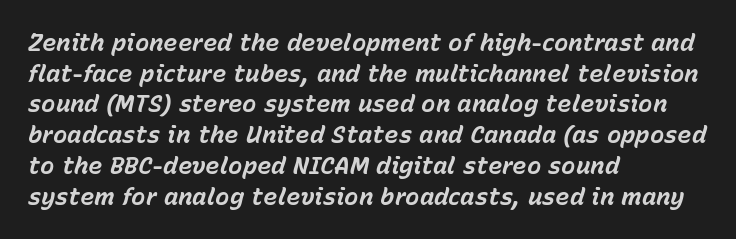
Students, observe: this is what conventionally led text looks like. The ragged edge is on the right, which tells us the setting is flush left. Beneath every word, the page is bare. This is oblique type, the kind used for emphasis or titles.
